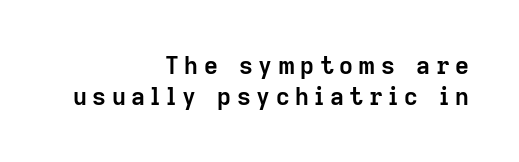
{"italic": "no", "bold": "yes", "underline": "no", "align": "right", "line_spacing": "normal", "line_spacing_ratio": 1.28, "letter_spacing": "wide", "letter_spacing_em": 0.23, "glyph_px": 24}
